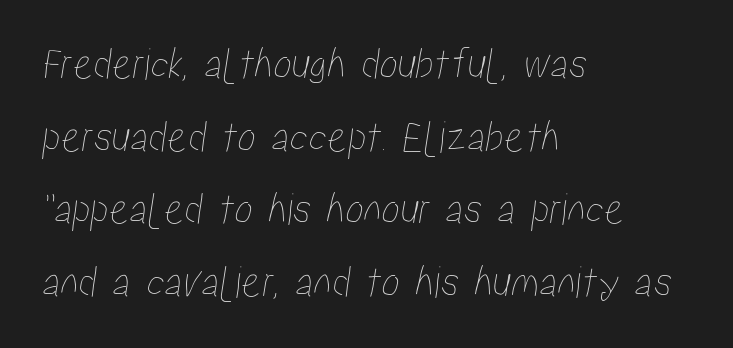
The image shows 46 px condensed type; set left-aligned, normal line spacing (1.58x), normal letter spacing, not underlined; low stroke contrast and a medium x-height.
